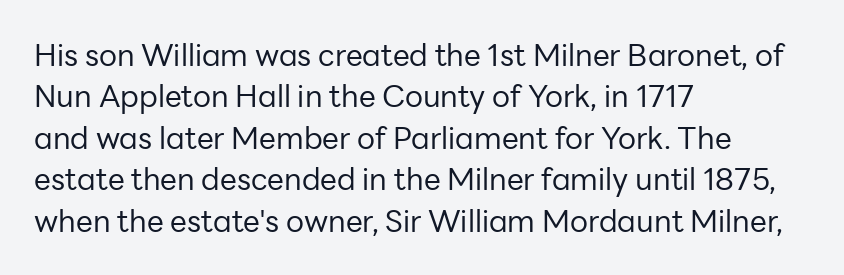
Q: Is the text bold? A: No.
Q: Is the text italic (slanted)? A: No, it is upright.
Q: Is the typeface a serif or a sans-serif typeface? A: Sans-serif.
Q: Is the text underlined? A: No.
Q: How is the paragraph aligned? A: Left-aligned.
Q: Is the spacing between letters normal or unusually wide? A: Normal.
Q: Is the spacing between lines tight, normal or loose? A: Normal.
Q: Width (condensed, normal, or wide)? A: Normal.
Q: Stroke contrast? A: Low.
Q: x-height? A: Medium.
Q: Monospaced? A: No.
